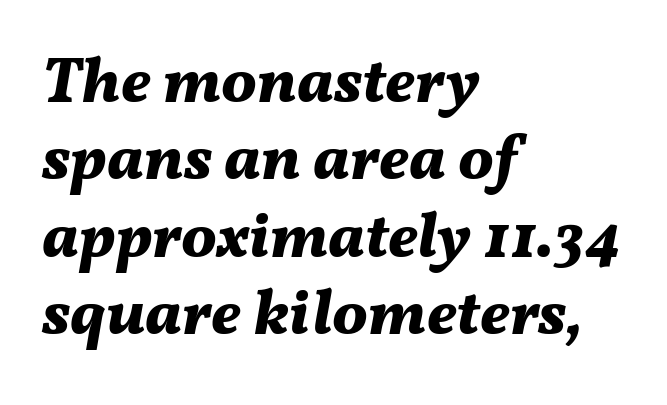
Teacher's note: observe the even left margin — that is flush-left alignment. The letters are slanted; this is an italic face. This sample uses plain, unmodified letter spacing. No word sits above an underline. This sample has the flowing, uneven cadence of proportional lettering.
